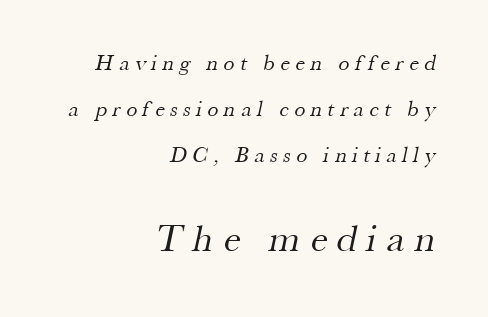
Q: Is the text bold? A: No.
Q: Is the typeface a serif or a sans-serif typeface? A: Serif.
Q: Is the text underlined? A: No.
Q: How is the paragraph aligned? A: Right-aligned.
Q: Is the spacing between letters normal or unusually wide? A: Unusually wide.
Q: Is the spacing between lines tight, normal or loose? A: Loose.
Q: Which block of text is set in a larger size, the first (top) or the second (bottom)? A: The second (bottom) one.
Q: Width (condensed, normal, or wide)? A: Normal.
Q: Stroke contrast? A: Medium.
Q: x-height? A: Small.
Q: Monospaced? A: No.
